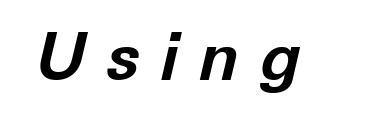
The letterforms stand isolated, each surrounded by extra space. Typographic density is high because the face is bold. The rendering uses natural spacing where letterforms have individual widths. Bare-footed words on every line.
